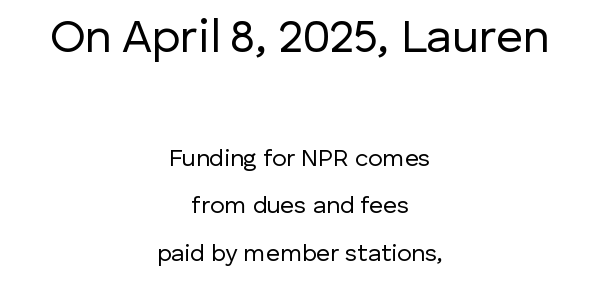
Q: Is the text bold? A: No.
Q: Is the text italic (slanted)? A: No, it is upright.
Q: Is the typeface a serif or a sans-serif typeface? A: Sans-serif.
Q: Is the text underlined? A: No.
Q: How is the paragraph aligned? A: Centered.
Q: Is the spacing between letters normal or unusually wide? A: Normal.
Q: Is the spacing between lines tight, normal or loose? A: Loose.
Q: Which block of text is set in a larger size, the first (top) or the second (bottom)? A: The first (top) one.
Q: Width (condensed, normal, or wide)? A: Normal.
Q: Stroke contrast? A: Low.
Q: x-height? A: Medium.
Q: Monospaced? A: No.
